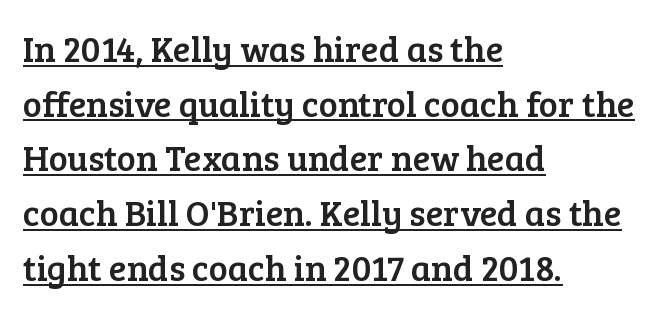
{"serif": "yes", "italic": "no", "width": "normal", "stroke_contrast": "low", "x_height": "medium", "monospaced": "no", "underline": "yes", "align": "left", "line_spacing": "normal", "line_spacing_ratio": 1.52, "letter_spacing": "normal", "letter_spacing_em": 0.0, "glyph_px": 36}
